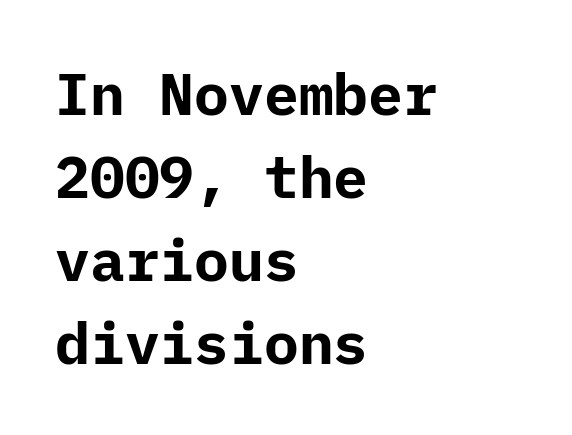
{"serif": "no", "italic": "no", "bold": "yes", "weight": "bold", "width": "normal", "stroke_contrast": "low", "x_height": "medium", "underline": "no", "align": "left", "line_spacing": "normal", "line_spacing_ratio": 1.43, "letter_spacing": "normal", "letter_spacing_em": 0.0, "glyph_px": 58}
